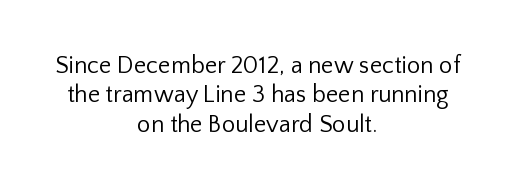
The image shows 24 px text type, upright; set centered, line spacing 1.22x, normal letter spacing, not underlined.
